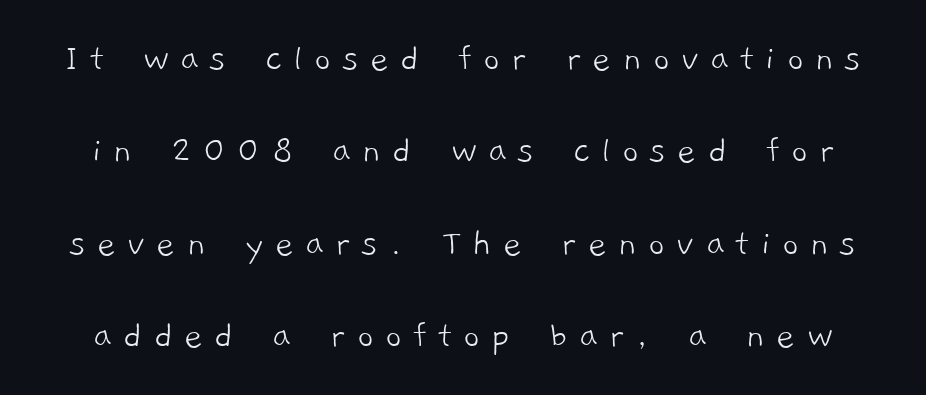
Q: Is the text bold? A: No.
Q: Is the typeface a serif or a sans-serif typeface? A: Sans-serif.
Q: Is the text underlined? A: No.
Q: Is the spacing between letters normal or unusually wide? A: Unusually wide.
Q: Is the spacing between lines tight, normal or loose? A: Loose.
Q: Width (condensed, normal, or wide)? A: Normal.
Q: Stroke contrast? A: Low.
Q: x-height? A: Medium.
Q: Monospaced? A: No.
